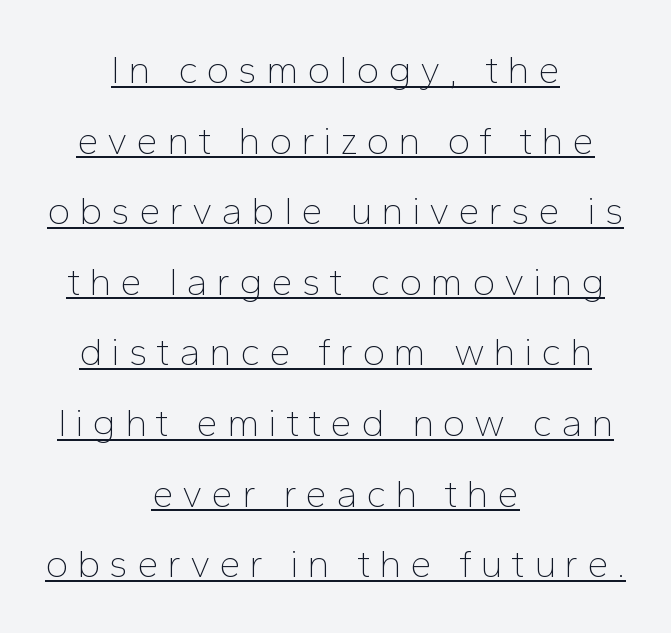
The image shows 39 px thin sans-serif type, upright; set centered, line spacing 1.81x, unusually wide letter spacing (+0.22 em), underlined; low stroke contrast and a medium x-height.
